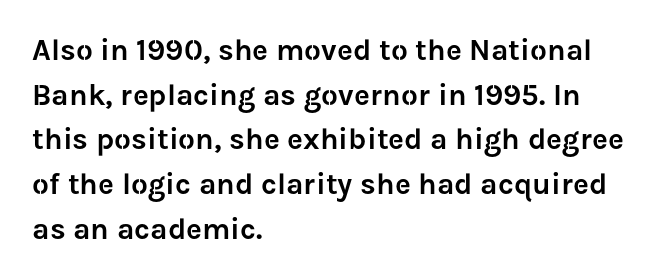
Q: Is the text italic (slanted)? A: No, it is upright.
Q: Is the typeface a serif or a sans-serif typeface? A: Sans-serif.
Q: Is the text underlined? A: No.
Q: How is the paragraph aligned? A: Left-aligned.
Q: Is the spacing between letters normal or unusually wide? A: Normal.
Q: Is the spacing between lines tight, normal or loose? A: Normal.
Q: Width (condensed, normal, or wide)? A: Normal.
Q: Stroke contrast? A: Low.
Q: x-height? A: Medium.
Q: Monospaced? A: No.
